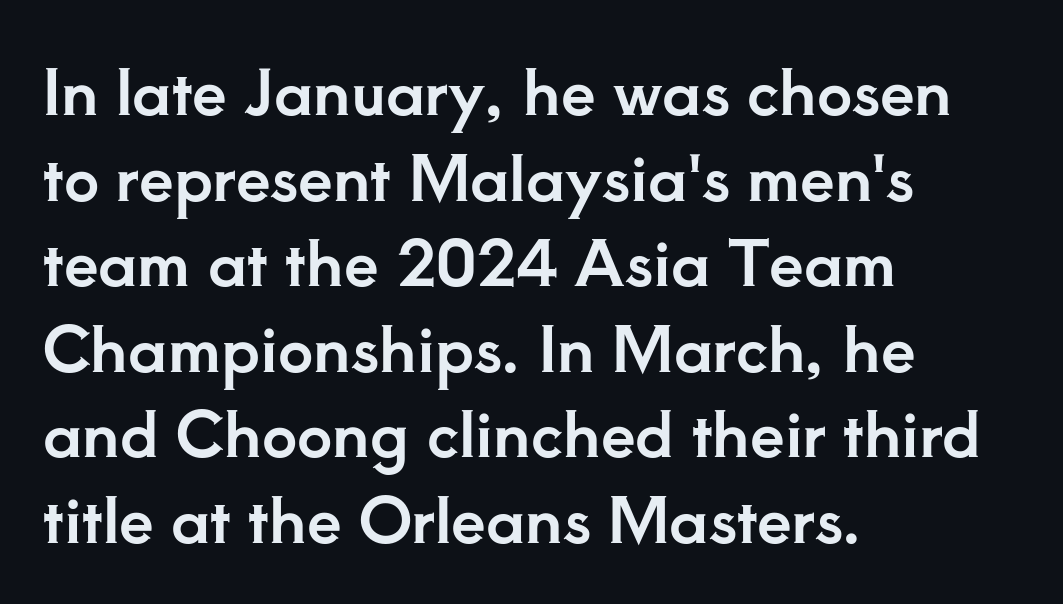
Q: Is the text italic (slanted)? A: No, it is upright.
Q: Is the typeface a serif or a sans-serif typeface? A: Serif.
Q: Is the text underlined? A: No.
Q: How is the paragraph aligned? A: Left-aligned.
Q: Is the spacing between letters normal or unusually wide? A: Normal.
Q: Is the spacing between lines tight, normal or loose? A: Normal.
Q: Width (condensed, normal, or wide)? A: Normal.
Q: Stroke contrast? A: Low.
Q: x-height? A: Small.
Q: Monospaced? A: No.
